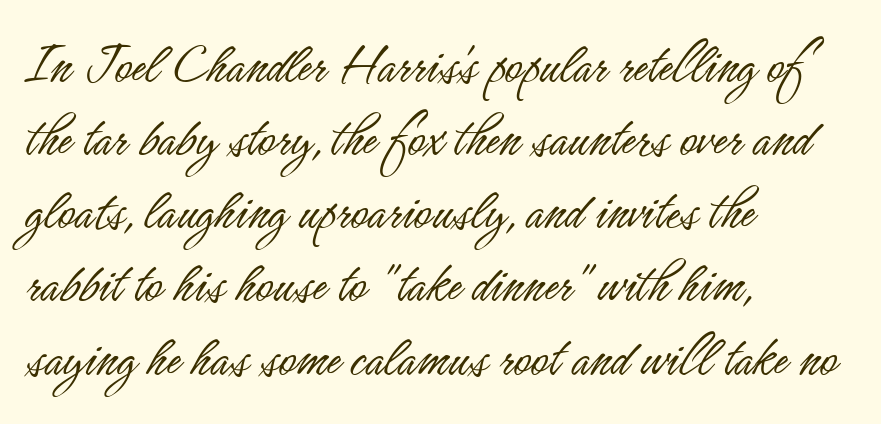
In terms of letterspacing, this is plain default setting. Which margin do the lines hug? The left one — the right edge is uneven. Grotesque or geometric, the face here clearly has no serifs. The cut favours lightness, reaching ordinary text weight at its darkest.
